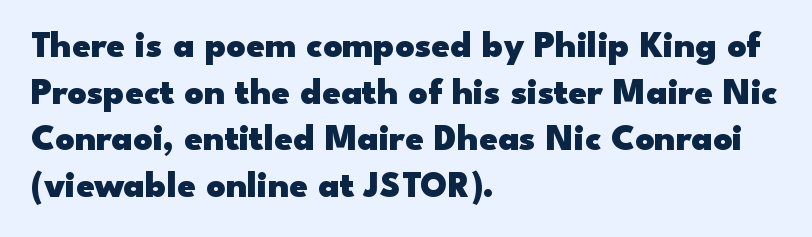
{"serif": "no", "italic": "no", "bold": "yes", "weight": "heavy", "width": "wide", "stroke_contrast": "low", "x_height": "small", "monospaced": "no", "underline": "no", "align": "left", "line_spacing": "normal", "line_spacing_ratio": 1.26, "letter_spacing": "normal", "letter_spacing_em": 0.0, "glyph_px": 37}
